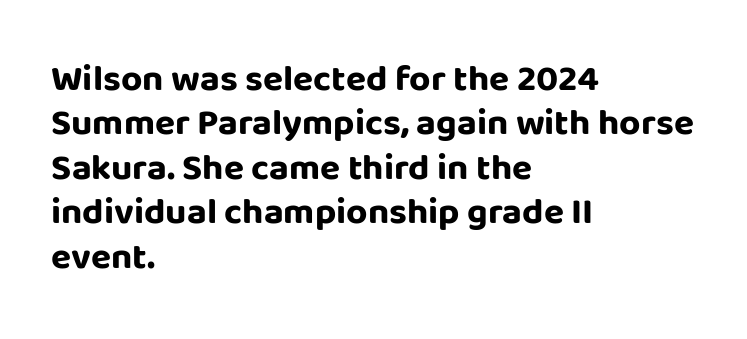
The image shows 37 px bold sans-serif type, upright; set left-aligned, line spacing 1.2x, normal letter spacing, not underlined; low stroke contrast and a large x-height.
